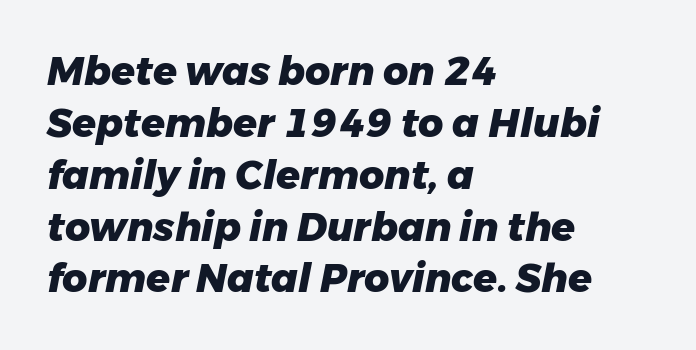
The image shows 39 px heavy type, italic (leaning right); set left-aligned, normal line spacing (1.33x), normal letter spacing, not underlined; low stroke contrast and a medium x-height.
